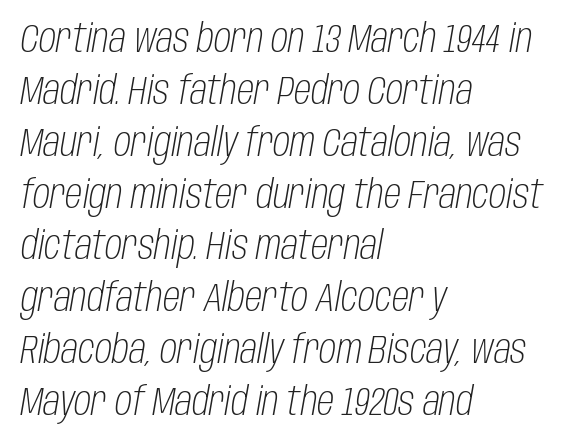
The image shows 39 px light, condensed type, italic (leaning right); set left-aligned, normal line spacing (1.33x), normal letter spacing, not underlined; low stroke contrast and a large x-height.
